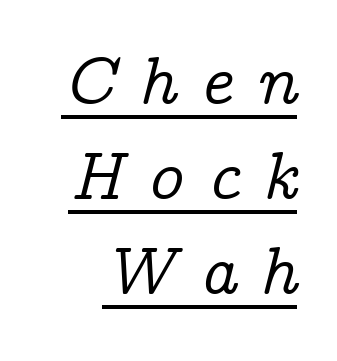
Q: Is the text italic (slanted)? A: Yes, it leans right by about 14 degrees.
Q: Is the typeface a serif or a sans-serif typeface? A: Serif.
Q: Is the text underlined? A: Yes.
Q: Is the spacing between letters normal or unusually wide? A: Unusually wide.
Q: Is the spacing between lines tight, normal or loose? A: Normal.
Q: Width (condensed, normal, or wide)? A: Normal.
Q: Stroke contrast? A: Low.
Q: x-height? A: Medium.
Q: Monospaced? A: No.
